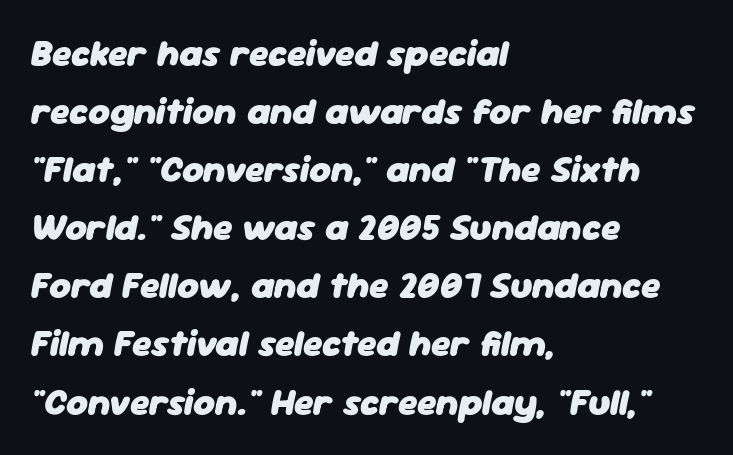
Q: Is the text bold? A: Yes.
Q: Is the text italic (slanted)? A: Yes, it leans right by about 11 degrees.
Q: Is the text underlined? A: No.
Q: How is the paragraph aligned? A: Left-aligned.
Q: Is the spacing between letters normal or unusually wide? A: Normal.
Q: Is the spacing between lines tight, normal or loose? A: Normal.
Q: Width (condensed, normal, or wide)? A: Normal.
Q: Stroke contrast? A: Low.
Q: x-height? A: Medium.
Q: Monospaced? A: No.
